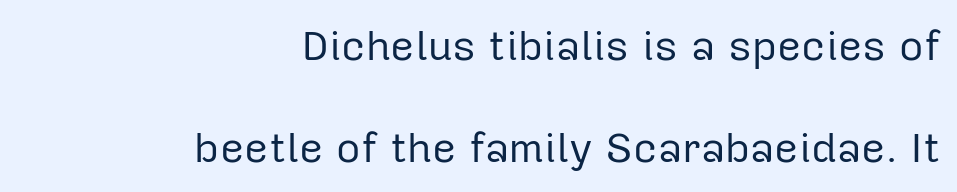
The passage shown has conventional tracking throughout. Vertical spacing — loose. Does the type have serifs? No, each stem ends abruptly. No letter is thick-stroked: the sample isn't bold. When letters stand straight like this, we call the style roman or upright. Horizontal alignment here is rightward, an uncommon choice for prose.
